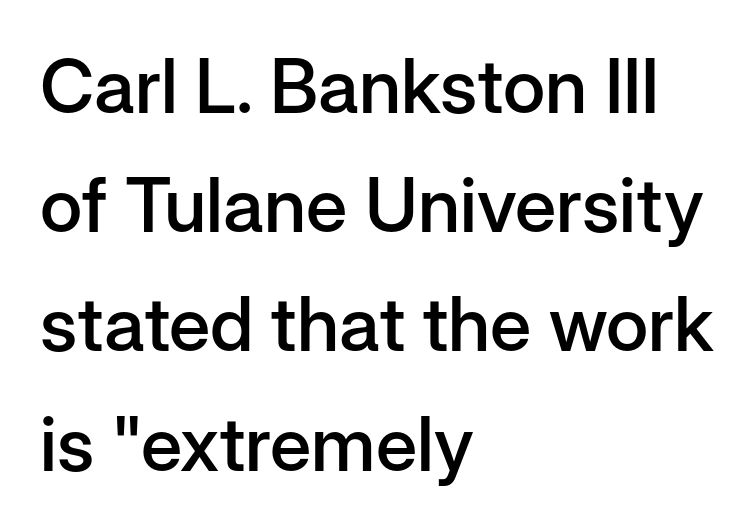
{"serif": "no", "italic": "no", "bold": "semi", "weight": "semibold", "width": "normal", "stroke_contrast": "low", "x_height": "medium", "monospaced": "no", "underline": "no", "align": "left", "line_spacing": "normal", "line_spacing_ratio": 1.59, "letter_spacing": "normal", "letter_spacing_em": 0.0, "glyph_px": 75}
